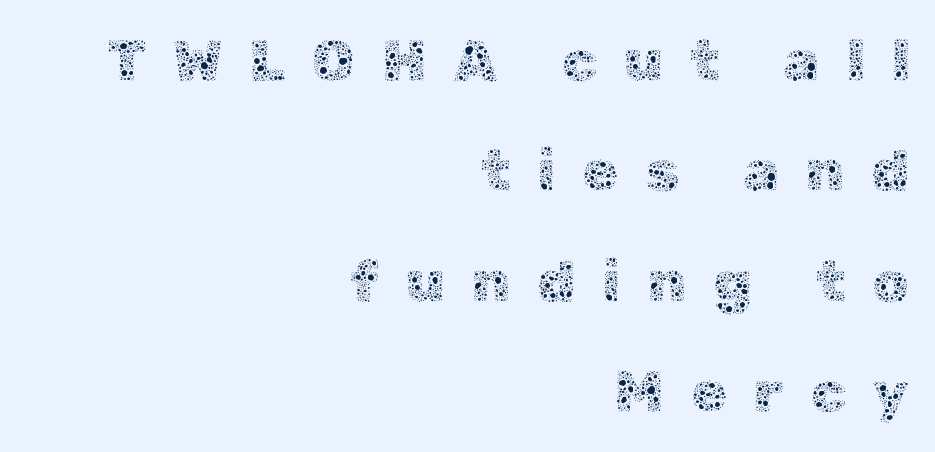
The image shows 59 px thin type, upright; set right-aligned, line spacing 1.87x, unusually wide letter spacing (+0.44 em), not underlined; a medium x-height.
